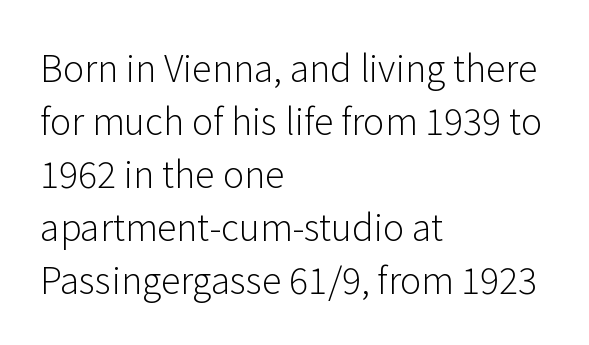
The image shows 36 px light sans-serif type, upright; set left-aligned, normal line spacing (1.47x), normal letter spacing, not underlined; low stroke contrast and a medium x-height.
